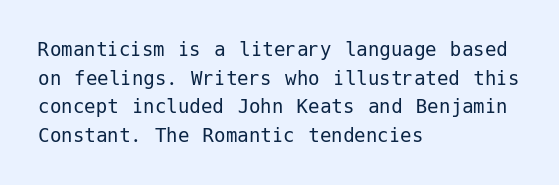
Beneath every word, the page is bare. On a weight scale, this lands at 450 or below. Look at the tracking — it's just the regular setting, nothing added. The typesetter chose a ragged-right arrangement here. Upright lettering throughout.
